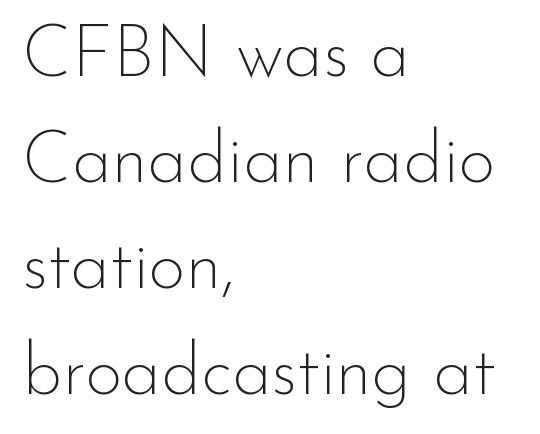
The image shows 72 px thin sans-serif type, upright; set left-aligned, normal line spacing (1.47x), normal letter spacing, not underlined; low stroke contrast and a small x-height.
